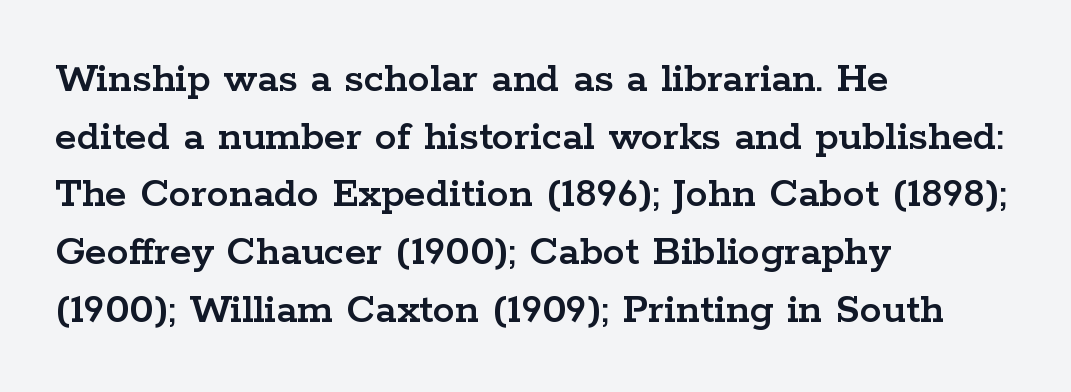
{"serif": "yes", "italic": "no", "width": "wide", "stroke_contrast": "low", "x_height": "medium", "monospaced": "no", "underline": "no", "align": "left", "line_spacing": "normal", "line_spacing_ratio": 1.31, "letter_spacing": "normal", "letter_spacing_em": 0.0, "glyph_px": 44}
